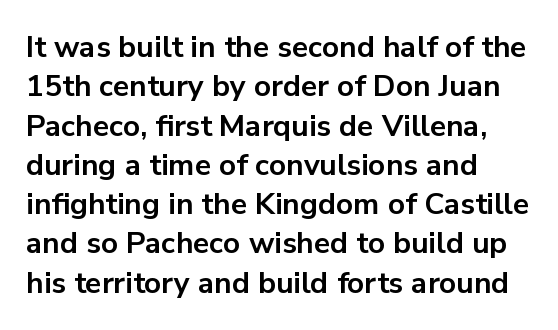
{"serif": "no", "italic": "no", "bold": "yes", "weight": "bold", "width": "normal", "stroke_contrast": "low", "x_height": "medium", "monospaced": "no", "underline": "no", "align": "left", "line_spacing": "normal", "line_spacing_ratio": 1.31, "letter_spacing": "normal", "letter_spacing_em": 0.0, "glyph_px": 30}
